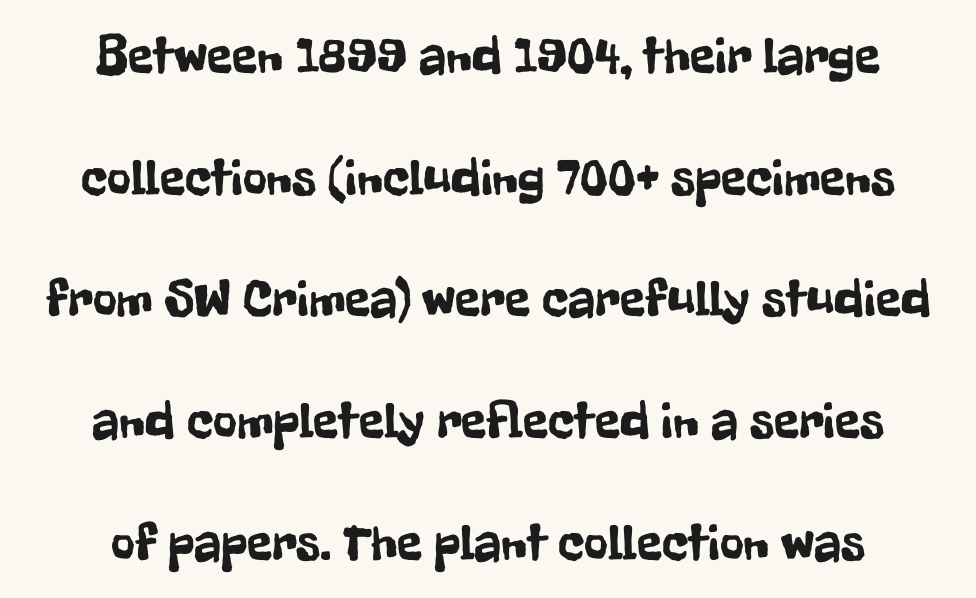
Q: Is the text italic (slanted)? A: No, it is upright.
Q: Is the typeface a serif or a sans-serif typeface? A: Sans-serif.
Q: Is the text underlined? A: No.
Q: How is the paragraph aligned? A: Centered.
Q: Is the spacing between letters normal or unusually wide? A: Normal.
Q: Is the spacing between lines tight, normal or loose? A: Loose.
Q: Width (condensed, normal, or wide)? A: Condensed.
Q: Stroke contrast? A: Low.
Q: x-height? A: Medium.
Q: Monospaced? A: No.
